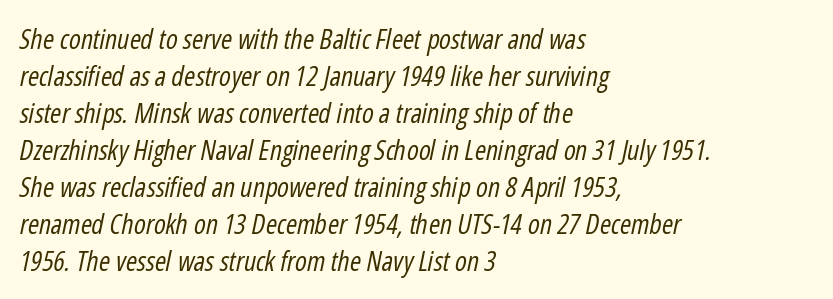
Honestly, the letter spacing is just normal — you wouldn't notice it. These glyphs show unthickened strokes, regular width or finer. The glyphs look as if they've been sheared to an angle. Underline: absent. The compositor pushed each line to the left boundary. The space between consecutive lines is moderate.
